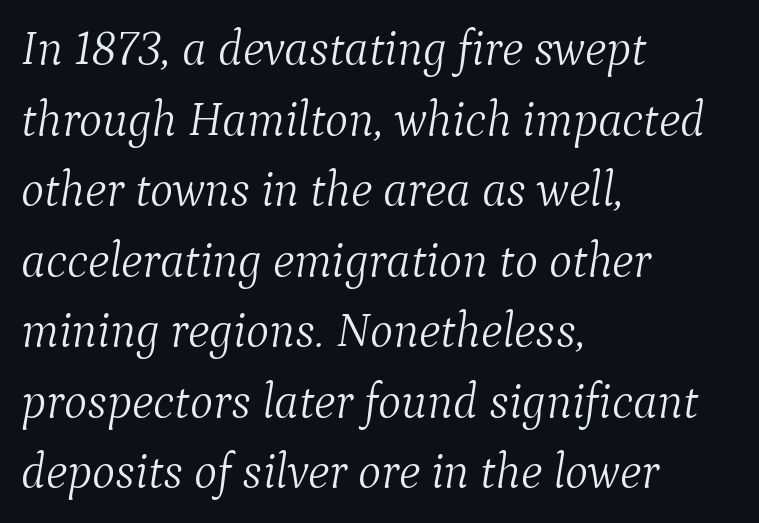
Q: Is the text bold? A: No.
Q: Is the text italic (slanted)? A: Yes, it leans right by about 9 degrees.
Q: Is the typeface a serif or a sans-serif typeface? A: Serif.
Q: Is the text underlined? A: No.
Q: How is the paragraph aligned? A: Left-aligned.
Q: Is the spacing between letters normal or unusually wide? A: Normal.
Q: Is the spacing between lines tight, normal or loose? A: Normal.
Q: Width (condensed, normal, or wide)? A: Normal.
Q: Stroke contrast? A: Medium.
Q: x-height? A: Medium.
Q: Monospaced? A: No.
